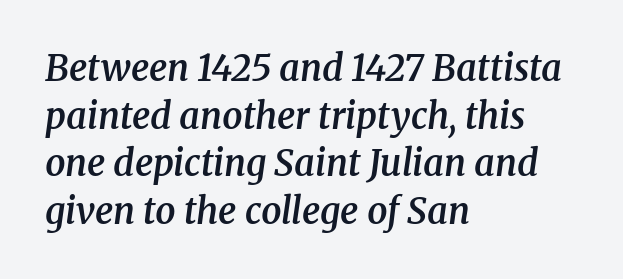
{"serif": "yes", "italic": "yes", "lean": "right", "slant_degrees": 8, "bold": "semi", "weight": "semibold", "width": "normal", "stroke_contrast": "medium", "x_height": "medium", "monospaced": "no", "underline": "no", "align": "left", "line_spacing": "normal", "line_spacing_ratio": 1.32, "letter_spacing": "normal", "letter_spacing_em": 0.0, "glyph_px": 36}
